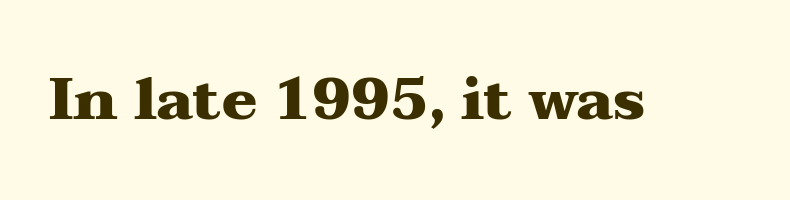
{"serif": "yes", "italic": "no", "bold": "yes", "weight": "heavy", "width": "wide", "stroke_contrast": "medium", "x_height": "medium", "monospaced": "no", "underline": "no", "letter_spacing": "normal", "letter_spacing_em": 0.0, "glyph_px": 59}
